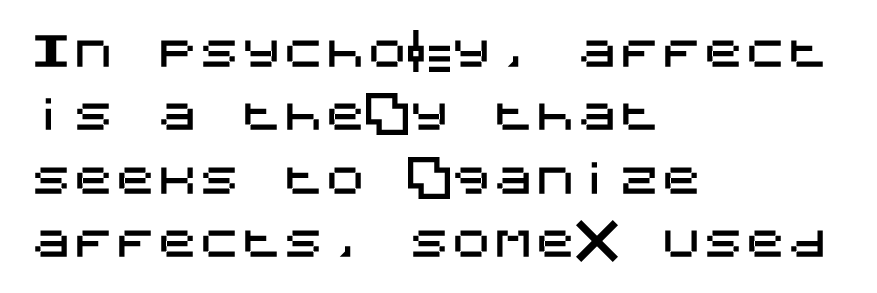
Q: Is the text italic (slanted)? A: No, it is upright.
Q: Is the typeface a serif or a sans-serif typeface? A: Sans-serif.
Q: Is the text underlined? A: No.
Q: How is the paragraph aligned? A: Left-aligned.
Q: Is the spacing between letters normal or unusually wide? A: Normal.
Q: Is the spacing between lines tight, normal or loose? A: Normal.
Q: Width (condensed, normal, or wide)? A: Normal.
Q: Stroke contrast? A: Medium.
Q: x-height? A: Large.
